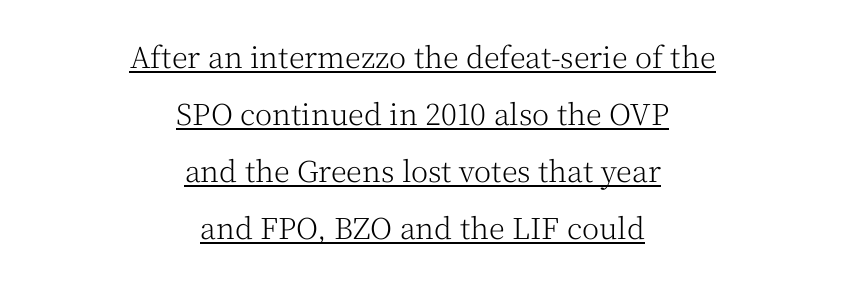
Q: Is the text bold? A: No.
Q: Is the text italic (slanted)? A: No, it is upright.
Q: Is the typeface a serif or a sans-serif typeface? A: Serif.
Q: Is the text underlined? A: Yes.
Q: How is the paragraph aligned? A: Centered.
Q: Is the spacing between letters normal or unusually wide? A: Normal.
Q: Is the spacing between lines tight, normal or loose? A: Loose.
Q: Width (condensed, normal, or wide)? A: Normal.
Q: Stroke contrast? A: Medium.
Q: x-height? A: Medium.
Q: Monospaced? A: No.
